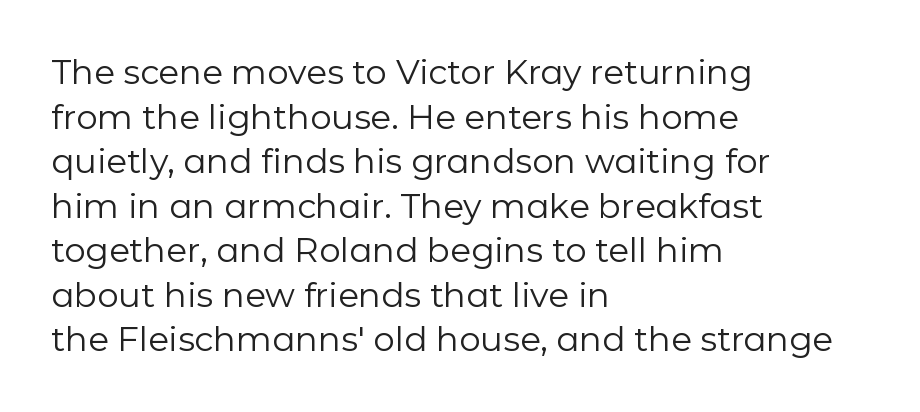
Unlike a traditional serif, this face leaves its strokes unadorned. This is roman type, the default non-slanted kind. Leading matches the norm, producing a regular column. Compared with a typical body face, this is equally light or lighter still. Is this a fixed-width face? No — the glyphs have proportional, varying widths.
